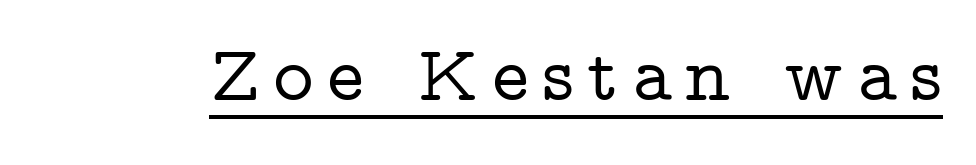
Q: Is the text italic (slanted)? A: No, it is upright.
Q: Is the typeface a serif or a sans-serif typeface? A: Serif.
Q: Is the text underlined? A: Yes.
Q: Width (condensed, normal, or wide)? A: Wide.
Q: Stroke contrast? A: Low.
Q: x-height? A: Medium.
Q: Monospaced? A: No.
